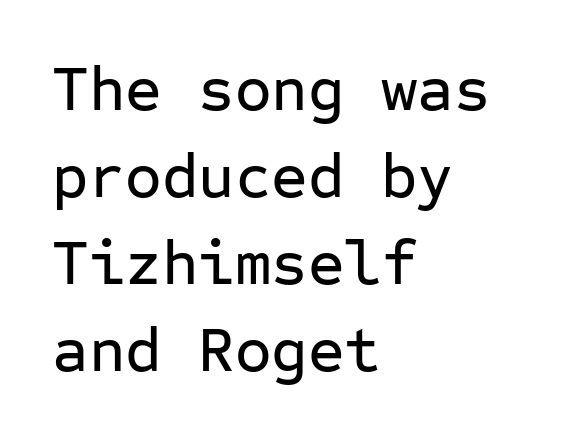
Check under the words: just untouched page. To sum up the face: it is a sans, with no serifs. Rows of type keep a routine distance in the vertical direction. A typesetter would call this zero additional tracking.
